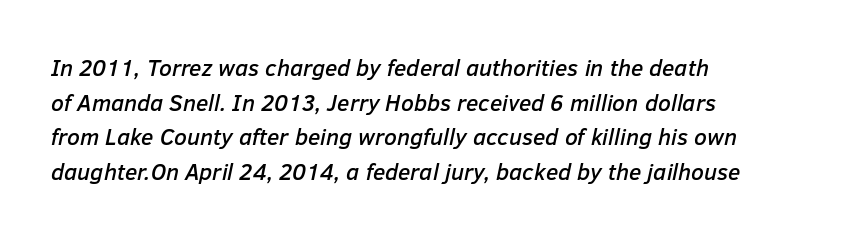
{"italic": "yes", "lean": "right", "slant_degrees": 12, "underline": "no", "align": "left", "line_spacing": "normal", "line_spacing_ratio": 1.51, "letter_spacing": "normal", "letter_spacing_em": 0.0, "glyph_px": 23}
